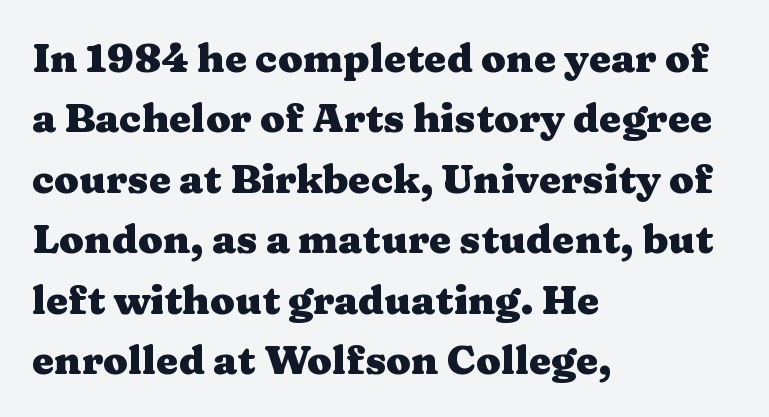
The image shows 40 px heavy, wide serif type, upright; set left-aligned, normal line spacing (1.51x), normal letter spacing, not underlined; medium stroke contrast and a medium x-height.
